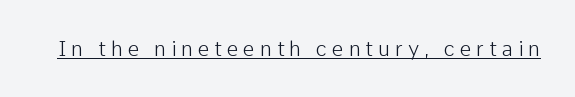
Q: Is the text bold? A: No.
Q: Is the text italic (slanted)? A: No, it is upright.
Q: Is the text underlined? A: Yes.
Q: Is the spacing between letters normal or unusually wide? A: Unusually wide.
